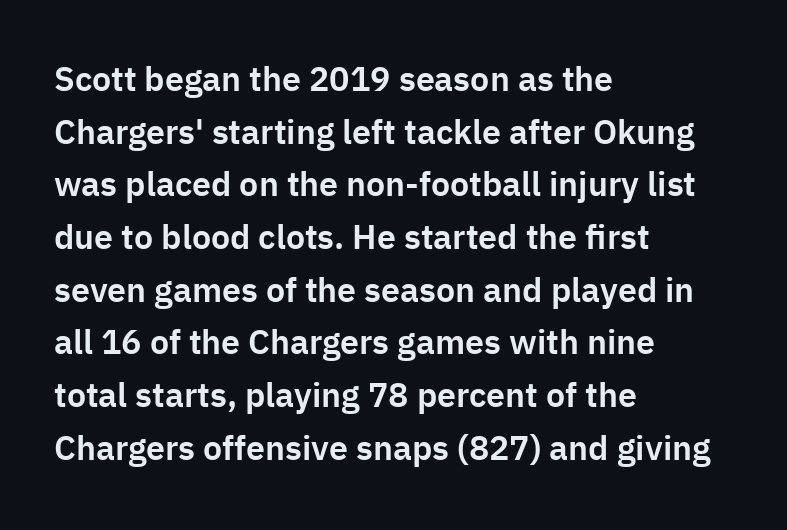
Type style note: lacks serifs. The letters advance in unequal steps, a hallmark of proportional type. Glyph-to-glyph distance matches everyday printed text. Honestly, the row spacing looks completely unremarkable.
